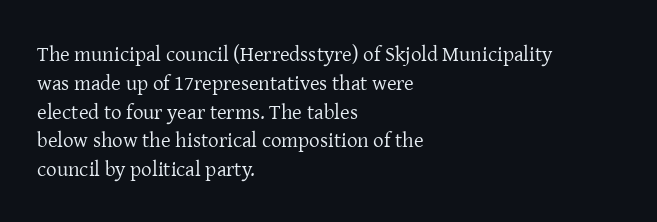
{"italic": "no", "bold": "no", "underline": "no", "align": "left", "line_spacing": "normal", "line_spacing_ratio": 1.37, "letter_spacing": "normal", "letter_spacing_em": 0.0, "glyph_px": 21}
